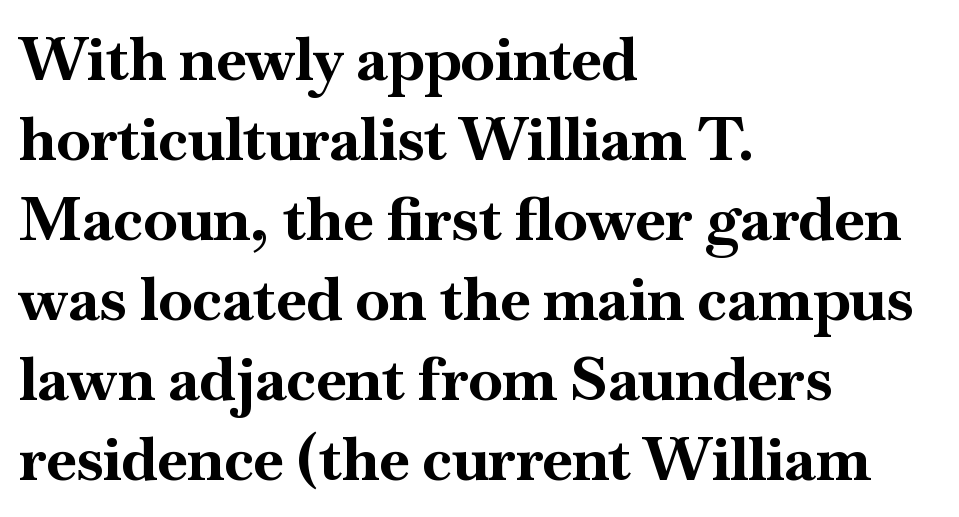
{"serif": "yes", "italic": "no", "bold": "yes", "weight": "bold", "width": "normal", "stroke_contrast": "high", "x_height": "small", "monospaced": "no", "underline": "no", "align": "left", "line_spacing": "normal", "line_spacing_ratio": 1.31, "letter_spacing": "normal", "letter_spacing_em": 0.0, "glyph_px": 61}
